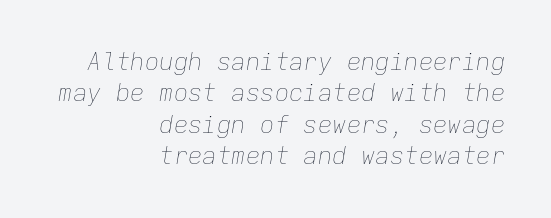
The area under the type is left untouched. There is no visible air inserted between adjacent glyphs. The cut favours lightness, reaching ordinary text weight at its darkest. Every row of glyphs terminates at an identical x-position on the right. In terms of posture, this sample is oblique.
